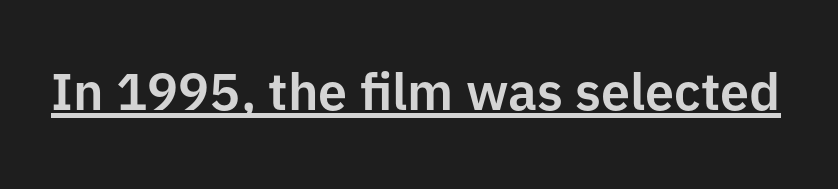
Q: Is the text italic (slanted)? A: No, it is upright.
Q: Is the typeface a serif or a sans-serif typeface? A: Sans-serif.
Q: Is the text underlined? A: Yes.
Q: Is the spacing between letters normal or unusually wide? A: Normal.
Q: Width (condensed, normal, or wide)? A: Normal.
Q: Stroke contrast? A: Low.
Q: x-height? A: Medium.
Q: Monospaced? A: No.
